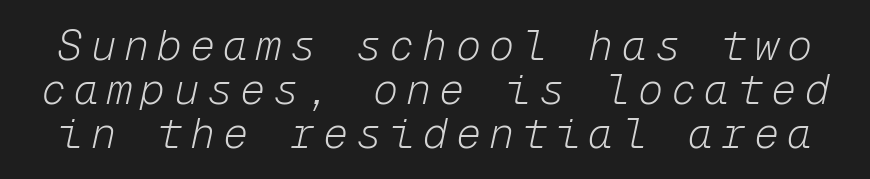
Caption: face not bold, strokes unweighted. The glyphs are unaccompanied by any horizontal stroke below them. Does the lettering tilt? It does — this is italic. Notice how descenders almost collide with the ascenders below — that's tight leading. This sample has the even, mechanical cadence of fixed-width lettering.
